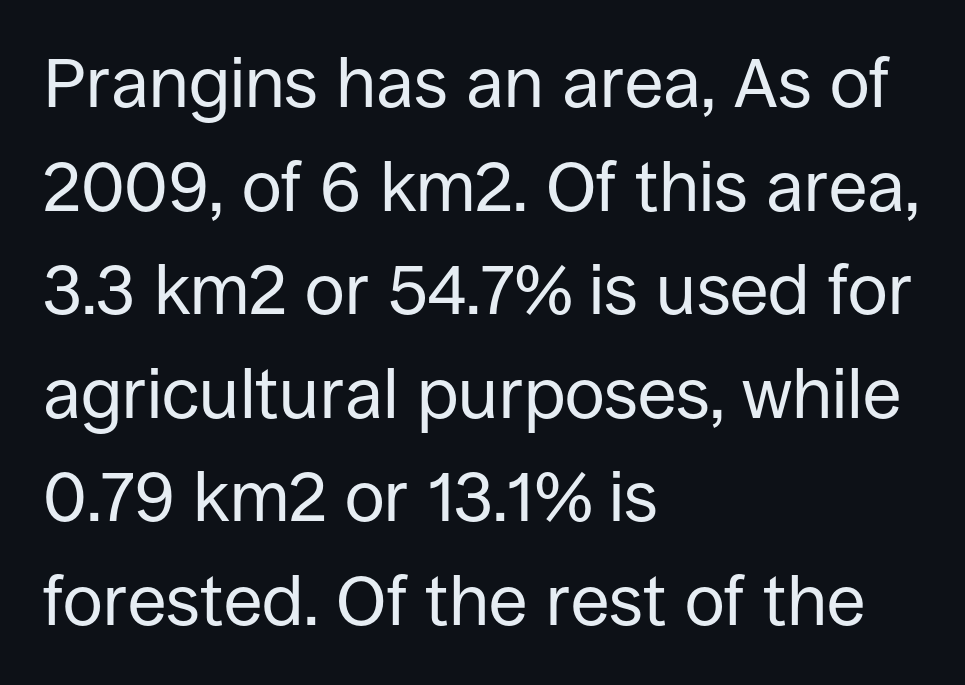
{"serif": "no", "italic": "no", "bold": "no", "weight": "regular", "width": "normal", "stroke_contrast": "low", "x_height": "large", "monospaced": "no", "underline": "no", "align": "left", "line_spacing": "normal", "line_spacing_ratio": 1.48, "letter_spacing": "normal", "letter_spacing_em": 0.0, "glyph_px": 70}
